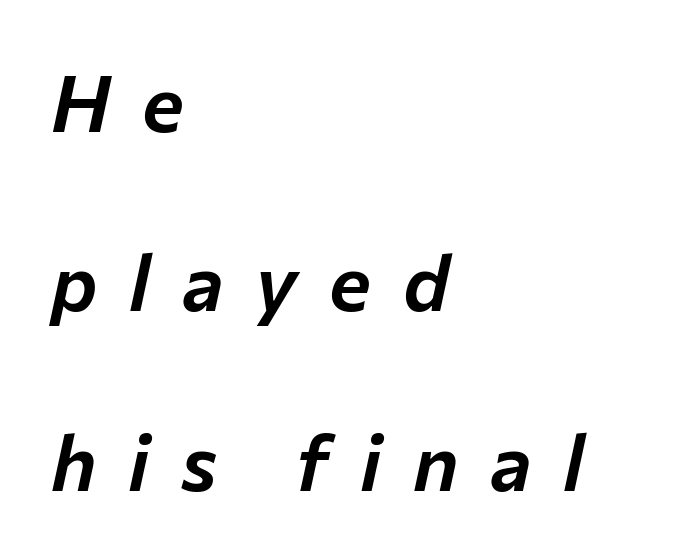
{"italic": "yes", "lean": "right", "slant_degrees": 12, "width": "normal", "stroke_contrast": "low", "x_height": "medium", "monospaced": "no", "underline": "no", "align": "left", "line_spacing": "loose", "line_spacing_ratio": 2.27, "letter_spacing": "wide", "letter_spacing_em": 0.4, "glyph_px": 79}
